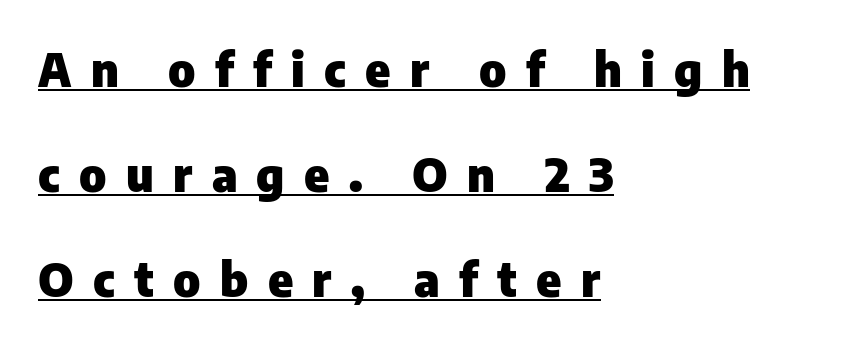
Inter-character spacing is expanded well beyond the font's built-in metrics. I'd call this a sans setting — the letters go barefoot. The glyphs are accompanied by a horizontal stroke just below them. Spacing verdict: proportional, widths tailored to each character.
